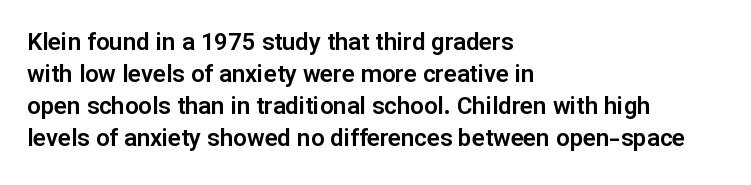
No italicization has been applied; the sample stays upright. The vertical gap from one line to the next is medium. Standard letterfit; no display-style spreading of the glyphs. The passage is arranged the way most books set body copy — flush left. Rule under the text: the space is simply empty.
